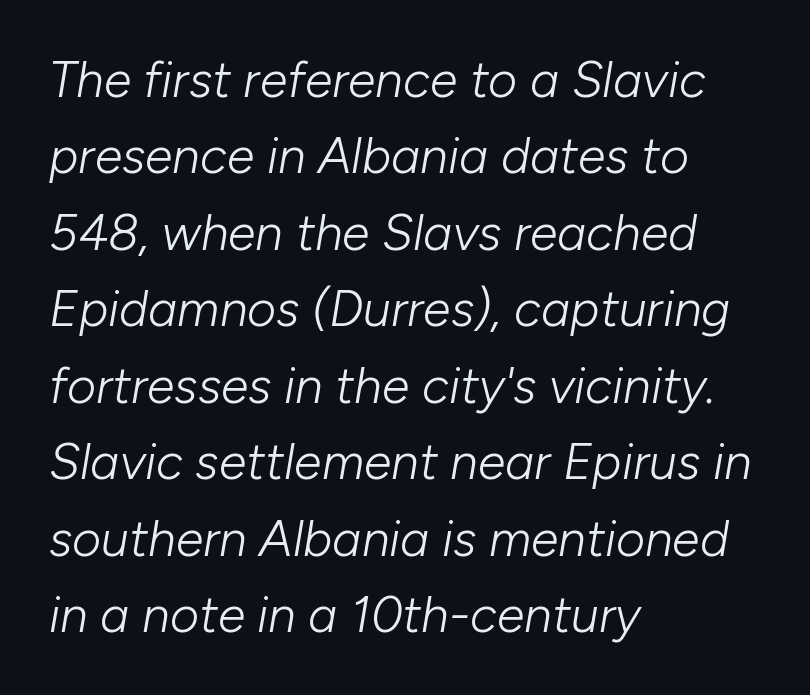
The face used here is proportionally spaced, like ordinary book or web type. How are the letters spaced? Ordinarily, with no added tracking. Characters are canted at an angle relative to the baseline's perpendicular. A normal amount of white space separates one row of letters from the next. The gap between lines stays unmarked. Does the copy run flush right? No — it runs flush left.
